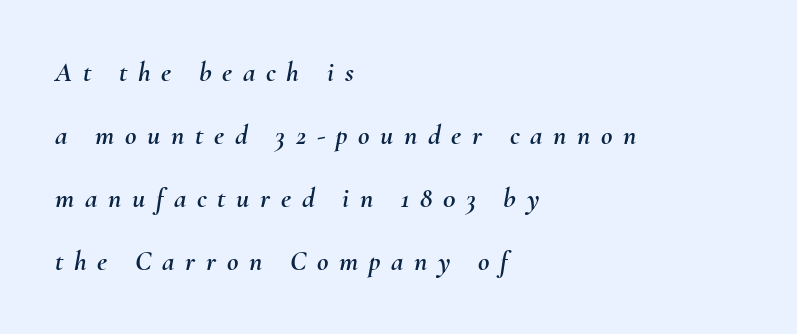
The image shows 28 px text type, italic (leaning right); set left-aligned, loose line spacing (2.25x), unusually wide letter spacing (+0.38 em), not underlined; medium stroke contrast and a small x-height.
